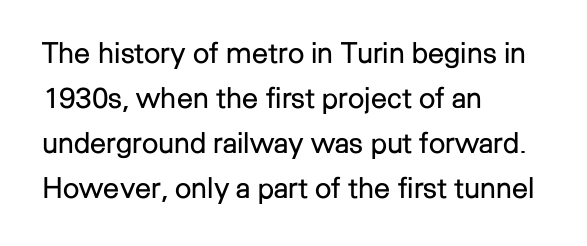
Q: Is the text bold? A: No.
Q: Is the text italic (slanted)? A: No, it is upright.
Q: Is the typeface a serif or a sans-serif typeface? A: Sans-serif.
Q: Is the text underlined? A: No.
Q: How is the paragraph aligned? A: Left-aligned.
Q: Is the spacing between letters normal or unusually wide? A: Normal.
Q: Is the spacing between lines tight, normal or loose? A: Normal.
Q: Width (condensed, normal, or wide)? A: Normal.
Q: Stroke contrast? A: Low.
Q: x-height? A: Medium.
Q: Monospaced? A: No.
